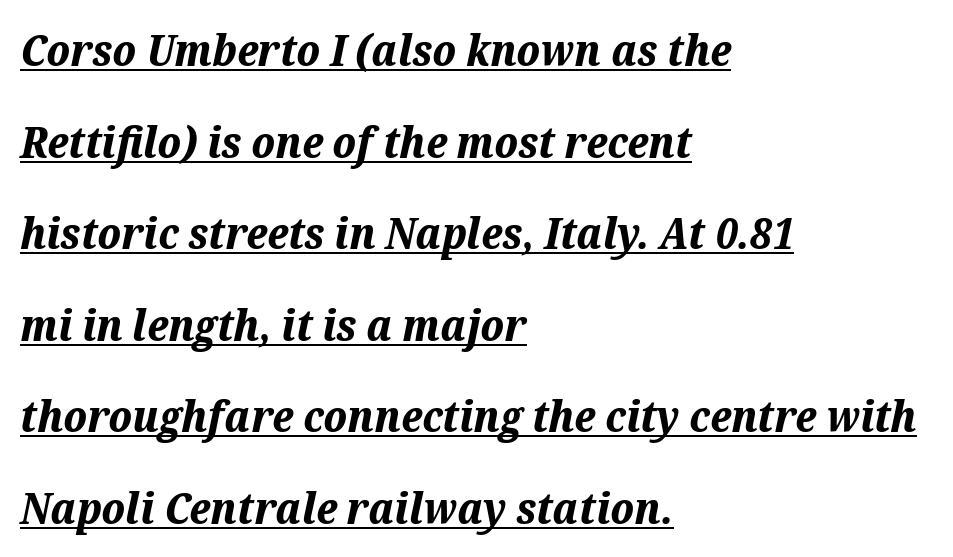
{"italic": "yes", "lean": "right", "slant_degrees": 12, "bold": "yes", "weight": "bold", "width": "normal", "stroke_contrast": "medium", "x_height": "medium", "monospaced": "no", "underline": "yes", "align": "left", "line_spacing": "loose", "line_spacing_ratio": 2.13, "letter_spacing": "normal", "letter_spacing_em": 0.0, "glyph_px": 43}
